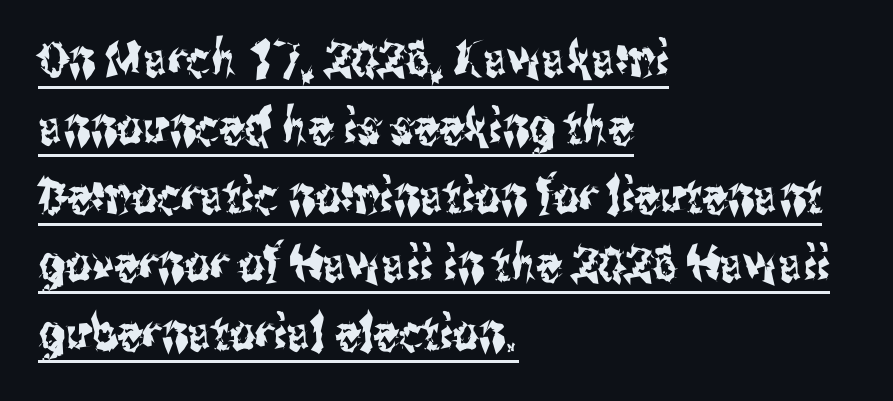
Q: Is the text italic (slanted)? A: No, it is upright.
Q: Is the typeface a serif or a sans-serif typeface? A: Sans-serif.
Q: Is the text underlined? A: Yes.
Q: How is the paragraph aligned? A: Left-aligned.
Q: Is the spacing between letters normal or unusually wide? A: Normal.
Q: Is the spacing between lines tight, normal or loose? A: Normal.
Q: Width (condensed, normal, or wide)? A: Condensed.
Q: Stroke contrast? A: Medium.
Q: x-height? A: Medium.
Q: Monospaced? A: No.
